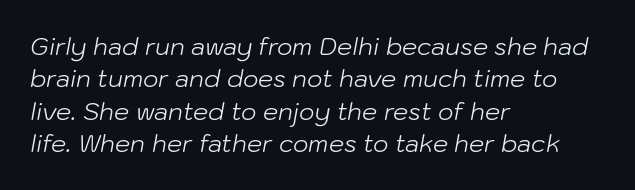
{"italic": "yes", "lean": "right", "slant_degrees": 10, "bold": "no", "underline": "no", "align": "left", "line_spacing": "normal", "line_spacing_ratio": 1.35, "letter_spacing": "normal", "letter_spacing_em": 0.0, "glyph_px": 24}
